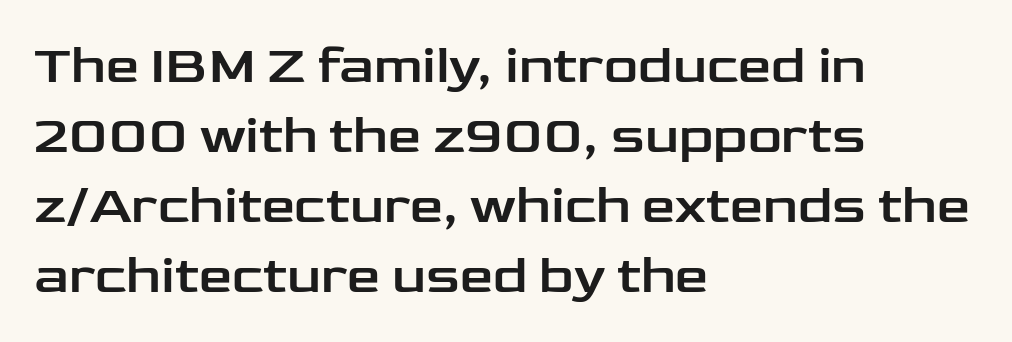
Q: Is the text italic (slanted)? A: No, it is upright.
Q: Is the typeface a serif or a sans-serif typeface? A: Sans-serif.
Q: Is the text underlined? A: No.
Q: How is the paragraph aligned? A: Left-aligned.
Q: Is the spacing between letters normal or unusually wide? A: Normal.
Q: Is the spacing between lines tight, normal or loose? A: Normal.
Q: Width (condensed, normal, or wide)? A: Wide.
Q: Stroke contrast? A: Low.
Q: x-height? A: Medium.
Q: Monospaced? A: No.
